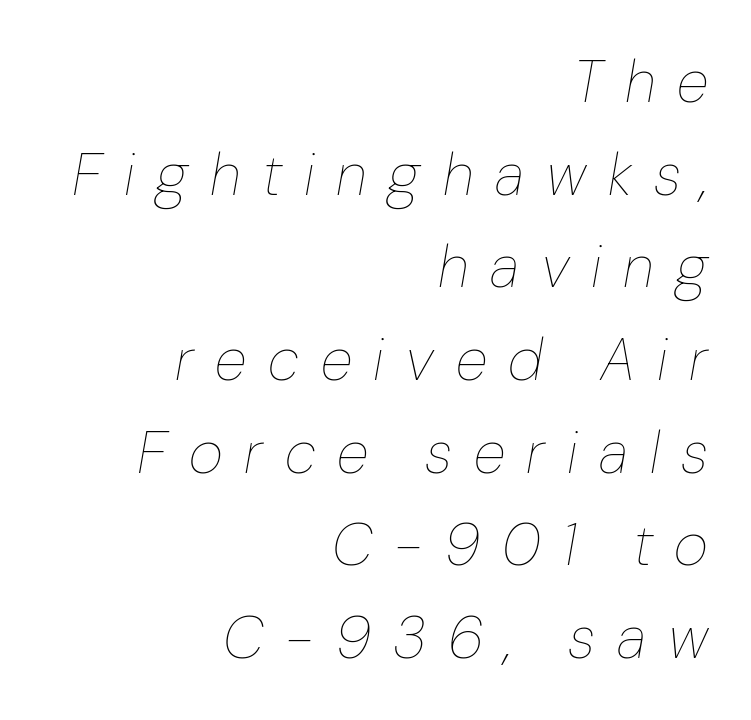
Vertical spacing — default. Reading down the block, your eye finds every line finishing at a fixed right position. Words float on clear page, feet unadorned. The typesetting does not lean heavy: it is not bold. The letters are slanted; this is an italic face.
